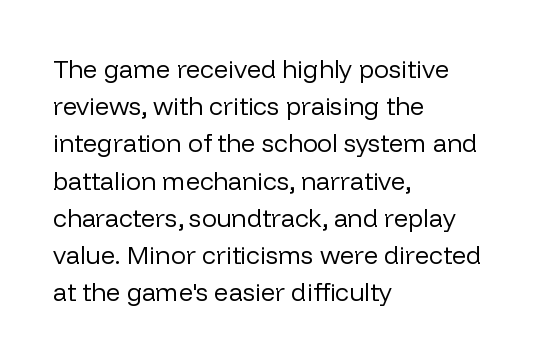
Q: Is the text bold? A: No.
Q: Is the text italic (slanted)? A: No, it is upright.
Q: Is the text underlined? A: No.
Q: How is the paragraph aligned? A: Left-aligned.
Q: Is the spacing between letters normal or unusually wide? A: Normal.
Q: Is the spacing between lines tight, normal or loose? A: Normal.
